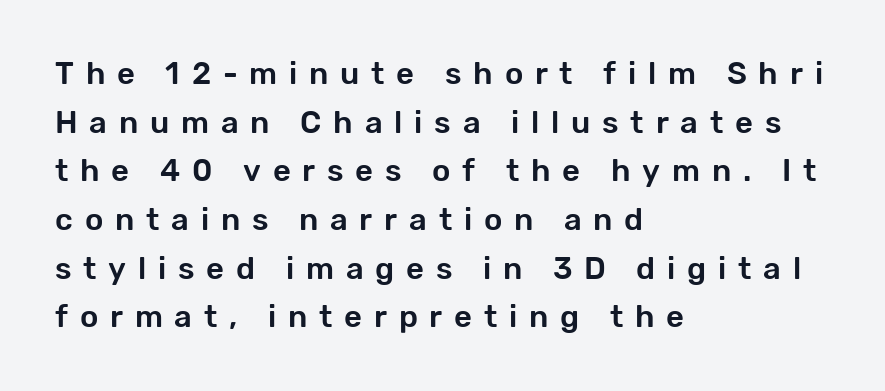
Q: Is the text italic (slanted)? A: No, it is upright.
Q: Is the typeface a serif or a sans-serif typeface? A: Sans-serif.
Q: Is the text underlined? A: No.
Q: How is the paragraph aligned? A: Left-aligned.
Q: Is the spacing between letters normal or unusually wide? A: Unusually wide.
Q: Is the spacing between lines tight, normal or loose? A: Normal.
Q: Width (condensed, normal, or wide)? A: Normal.
Q: Stroke contrast? A: Low.
Q: x-height? A: Medium.
Q: Monospaced? A: No.
